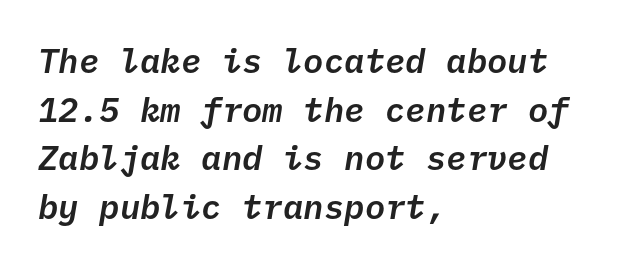
{"italic": "yes", "lean": "right", "slant_degrees": 10, "width": "normal", "stroke_contrast": "low", "x_height": "medium", "monospaced": "yes", "underline": "no", "align": "left", "line_spacing": "normal", "line_spacing_ratio": 1.43, "letter_spacing": "normal", "letter_spacing_em": 0.0, "glyph_px": 34}
